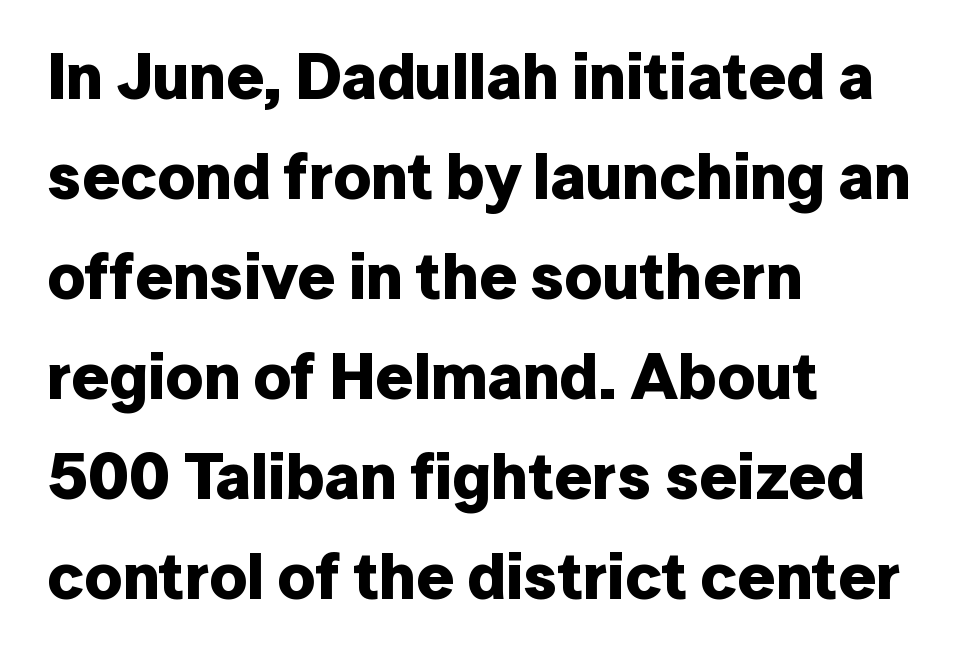
Rule under the text: the space is simply empty. If you drew a ruler down the left edge, every line would touch it. Horizontal bands of white between lines are of average thickness. Every stem runs plumb, perpendicular to the baseline. Heavy-handed strokes throughout: this text is bold. The passage shown has conventional tracking throughout.
